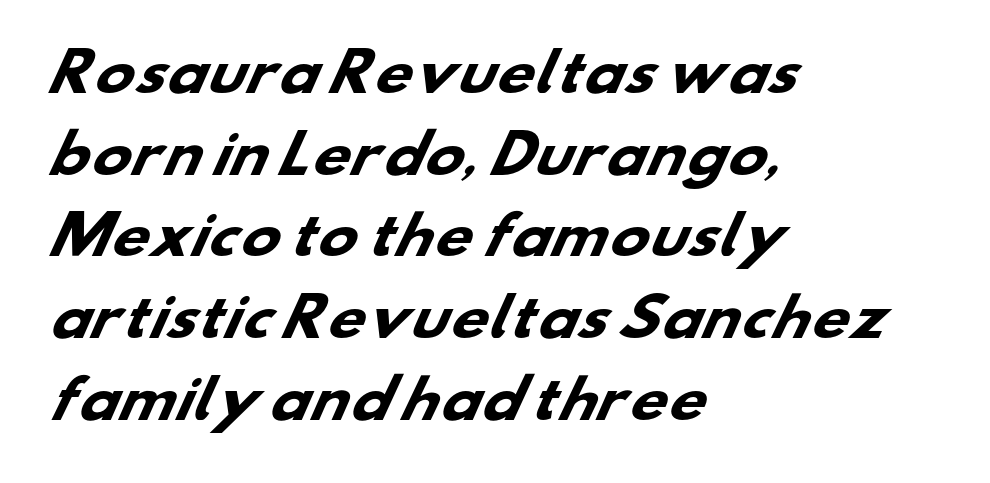
The image shows 52 px heavy, wide sans-serif type; set left-aligned, normal line spacing (1.57x), normal letter spacing, not underlined; low stroke contrast and a small x-height.
